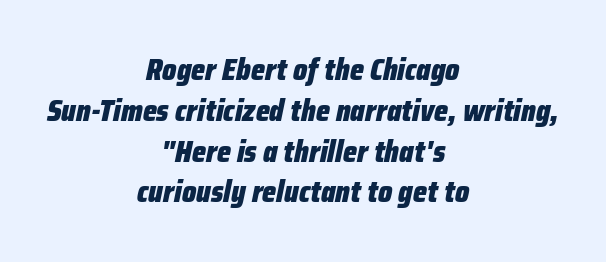
Q: Is the text bold? A: Yes.
Q: Is the text italic (slanted)? A: Yes, it leans right by about 12 degrees.
Q: Is the text underlined? A: No.
Q: How is the paragraph aligned? A: Centered.
Q: Is the spacing between letters normal or unusually wide? A: Normal.
Q: Is the spacing between lines tight, normal or loose? A: Normal.
Q: Width (condensed, normal, or wide)? A: Condensed.
Q: Stroke contrast? A: Low.
Q: x-height? A: Medium.
Q: Monospaced? A: No.
